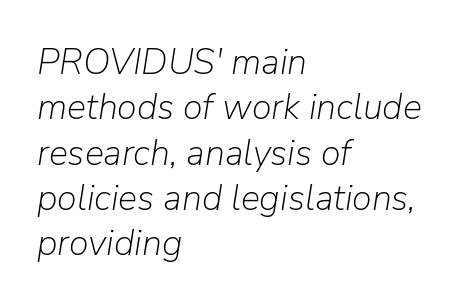
{"italic": "yes", "lean": "right", "slant_degrees": 9, "bold": "no", "weight": "light", "width": "normal", "stroke_contrast": "low", "x_height": "medium", "monospaced": "no", "underline": "no", "align": "left", "line_spacing": "normal", "line_spacing_ratio": 1.26, "letter_spacing": "normal", "letter_spacing_em": 0.0, "glyph_px": 36}
